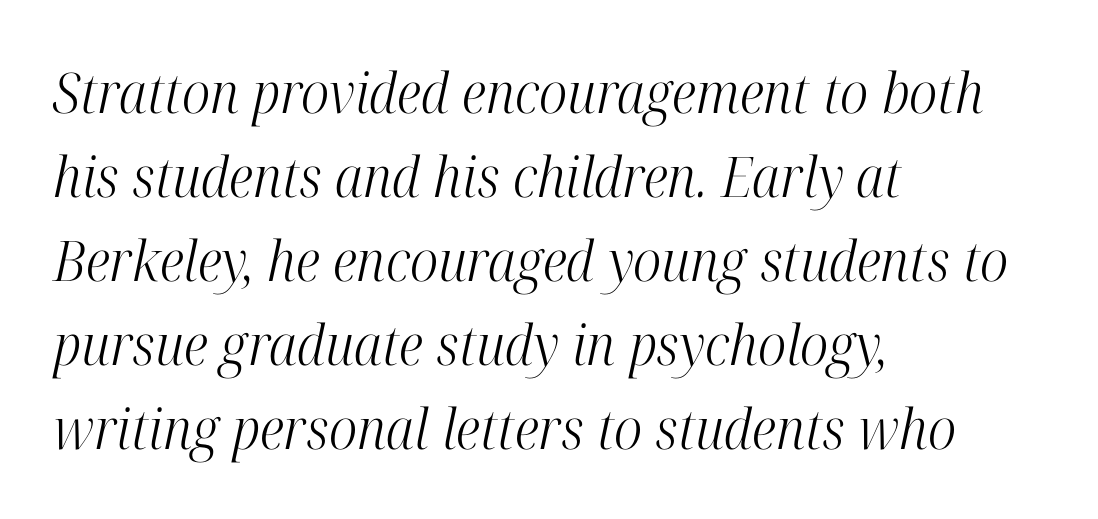
The text was rendered using a seriffed face with decorative stroke endings. Think standard paragraph weight, or any step lighter than that. Here the designer chose a conventional face with non-uniform glyph widths. Default kerning and tracking; the words read as compact shapes. Teacher's note: observe the even left margin — that is flush-left alignment. Successive baselines arrive at the customary interval.
